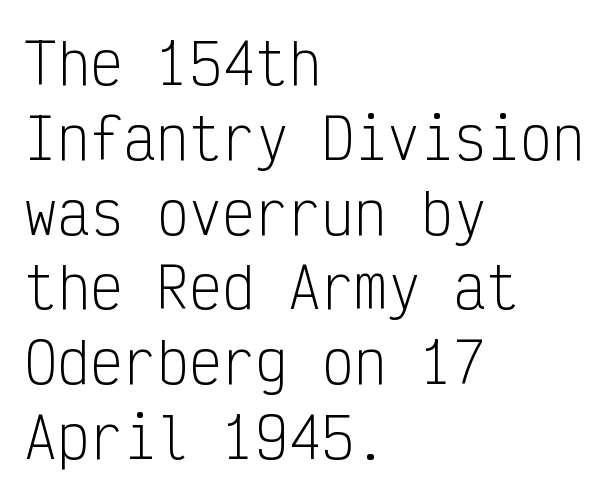
Caption: multi-line text, flush left, ragged right. What's the leading like? Ordinary, nothing unusual. Unlike italic type, these characters show no tilt at all. Spacing verdict: monospaced, one width for all characters.
